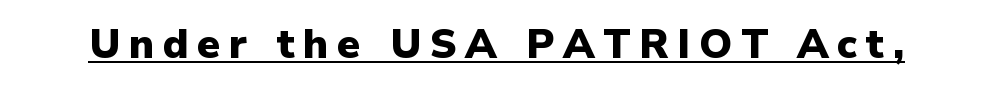
The image shows 41 px heavy sans-serif type, upright; set unusually wide letter spacing (+0.21 em), underlined; low stroke contrast and a medium x-height.
